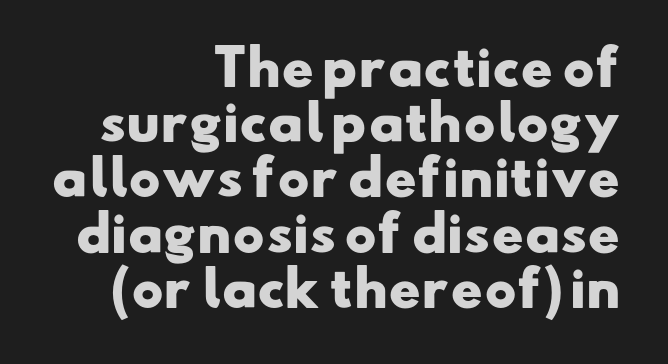
Is this a fixed-width face? No — the glyphs have proportional, varying widths. Has an underline been added? It has not. This sample uses plain, unmodified letter spacing. A flush-right, rag-left setting is used for this passage. How would I describe the line gaps? Narrow and economical. Look at the bottom of the vertical strokes: they stop flat, with no serifs.
